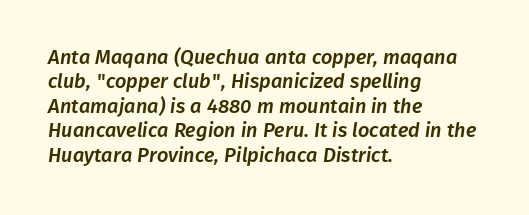
{"underline": "no", "align": "left", "line_spacing_ratio": 1.22, "letter_spacing": "normal", "letter_spacing_em": 0.0, "glyph_px": 20}
